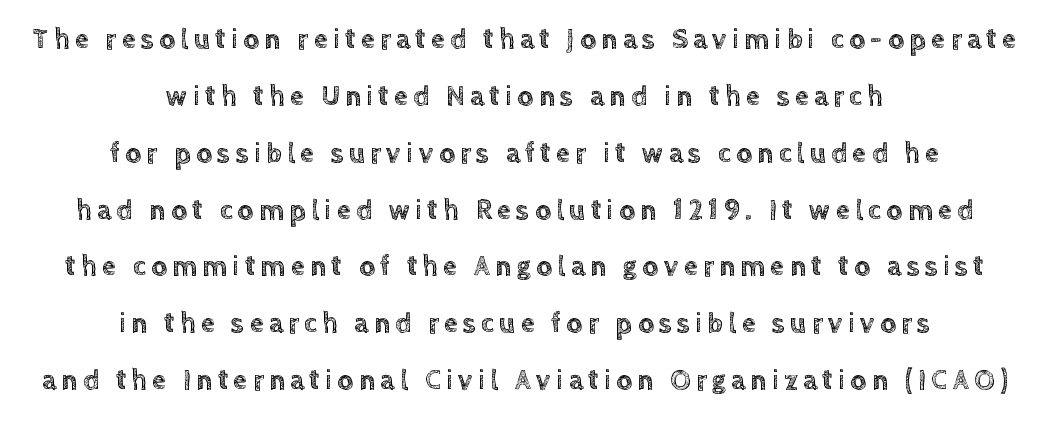
Q: Is the text italic (slanted)? A: No, it is upright.
Q: Is the text underlined? A: No.
Q: How is the paragraph aligned? A: Centered.
Q: Is the spacing between lines tight, normal or loose? A: Loose.
Q: Width (condensed, normal, or wide)? A: Normal.
Q: x-height? A: Large.
Q: Monospaced? A: No.
